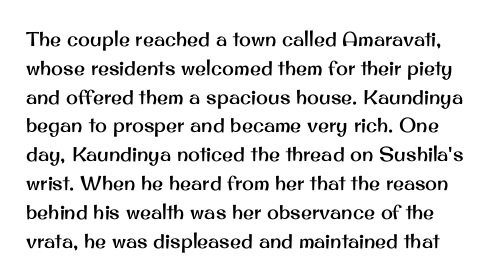
The image shows 20 px text type, upright; set normal line spacing (1.44x), normal letter spacing, not underlined.
